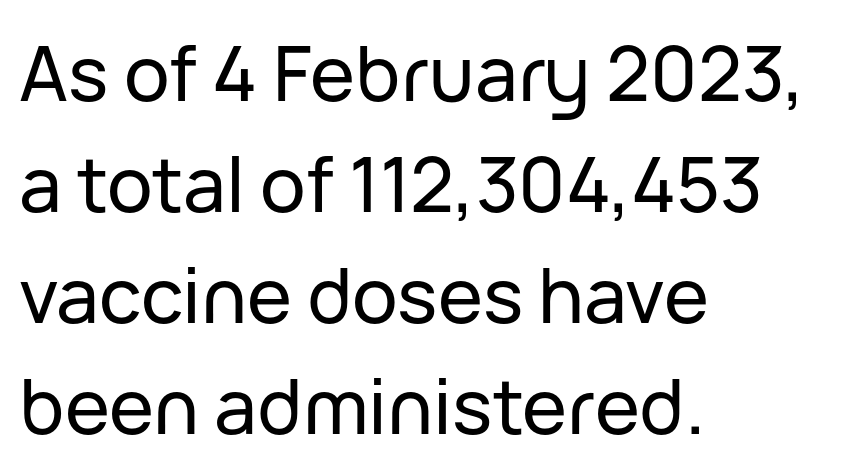
{"serif": "no", "italic": "no", "width": "normal", "stroke_contrast": "low", "x_height": "medium", "monospaced": "no", "underline": "no", "align": "left", "line_spacing": "normal", "line_spacing_ratio": 1.46, "letter_spacing": "normal", "letter_spacing_em": 0.0, "glyph_px": 76}
